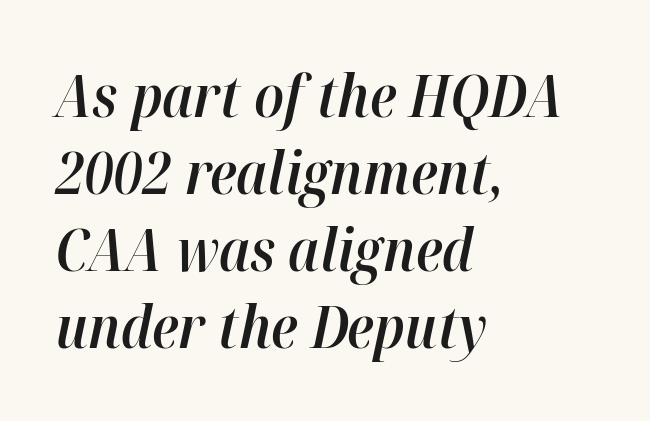
The space between consecutive lines is moderate. Spacing verdict: proportional, widths tailored to each character. An italicized treatment has been applied to the whole sample. This rendering leaves character spacing at its baseline value.
